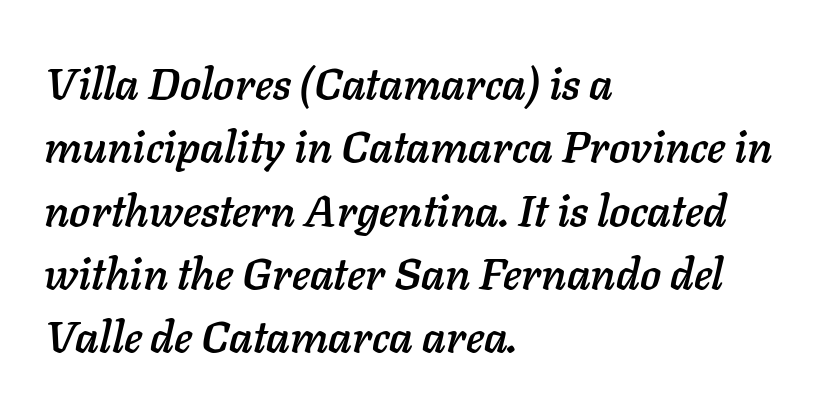
Q: Is the text italic (slanted)? A: Yes, it leans right by about 11 degrees.
Q: Is the text underlined? A: No.
Q: How is the paragraph aligned? A: Left-aligned.
Q: Is the spacing between letters normal or unusually wide? A: Normal.
Q: Is the spacing between lines tight, normal or loose? A: Normal.
Q: Width (condensed, normal, or wide)? A: Normal.
Q: Stroke contrast? A: Low.
Q: x-height? A: Medium.
Q: Monospaced? A: No.
